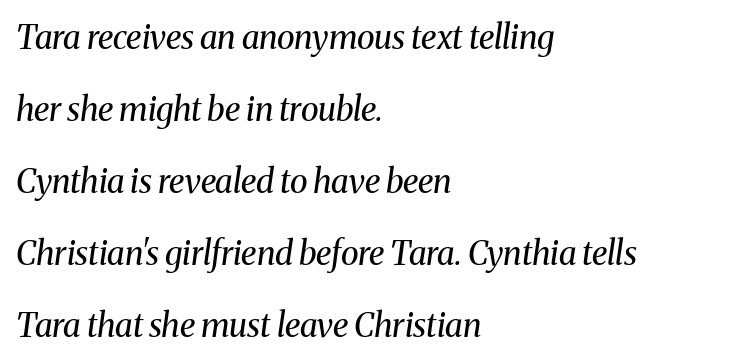
The lettering tilts uniformly, giving the passage an italic look. A typesetter would call this proportional, since set widths differ per character. Caption: face not bold, strokes unweighted. Type style note: has serifs. This rendering uses left alignment, leaving the right contour irregular. A typesetter would call this zero additional tracking.
